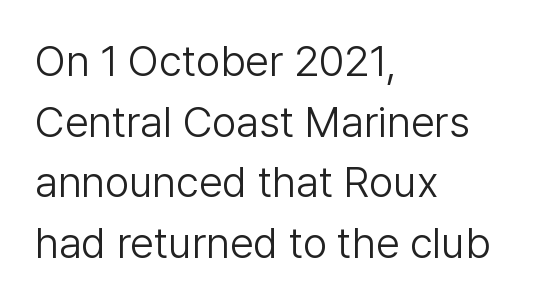
{"serif": "no", "italic": "no", "bold": "no", "weight": "light", "width": "normal", "stroke_contrast": "low", "x_height": "medium", "monospaced": "no", "underline": "no", "align": "left", "line_spacing": "normal", "line_spacing_ratio": 1.41, "letter_spacing": "normal", "letter_spacing_em": 0.0, "glyph_px": 43}
